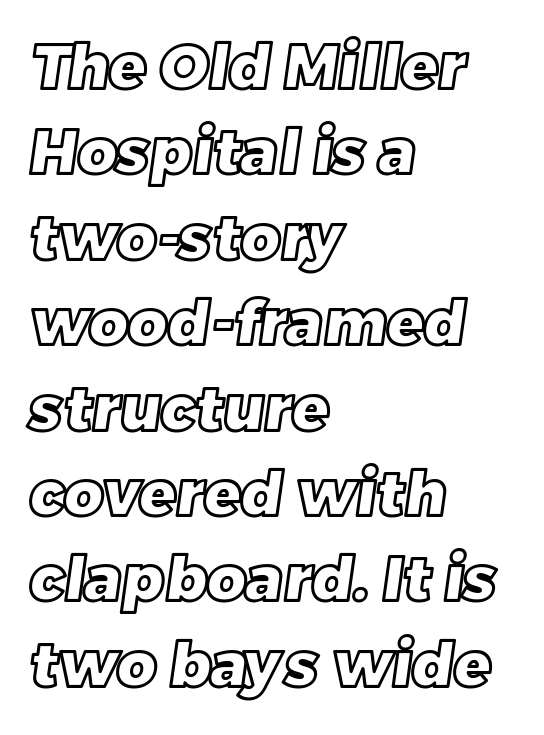
{"width": "normal", "x_height": "large", "monospaced": "no", "underline": "no", "align": "left", "line_spacing": "normal", "line_spacing_ratio": 1.4, "letter_spacing": "normal", "letter_spacing_em": 0.0, "glyph_px": 61}
